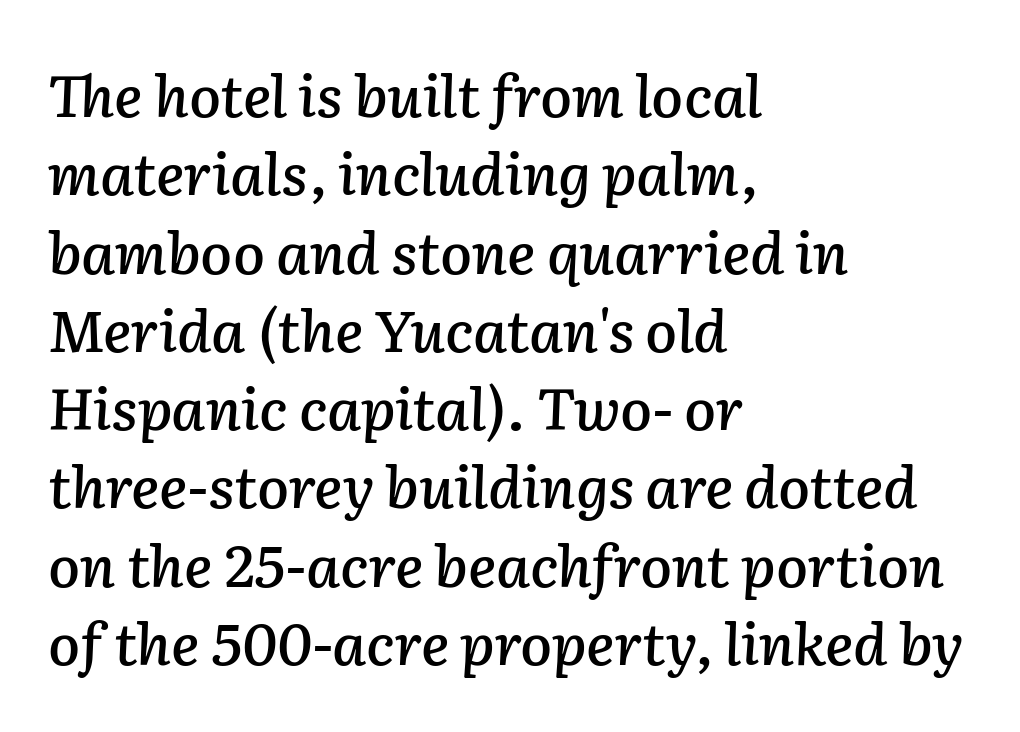
The passage shown leans; its letterforms are oblique. Spacing verdict: proportional, widths tailored to each character. The strip under each line holds only bare page. Spacing between characters is what you'd get straight out of the box.
